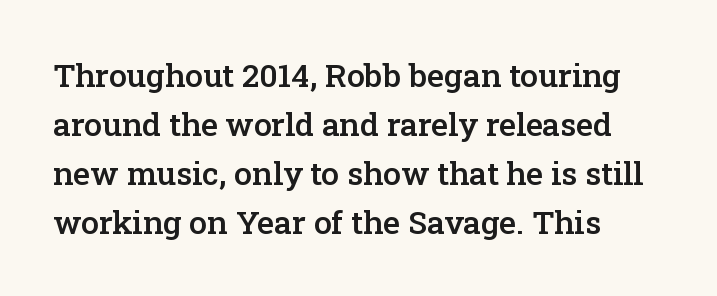
Only glyphs here, with clear space below each row. The letters stand upright; this is a roman face. This is moderately heavy type, rendered in semibold. Spacing verdict: proportional, widths tailored to each character.
